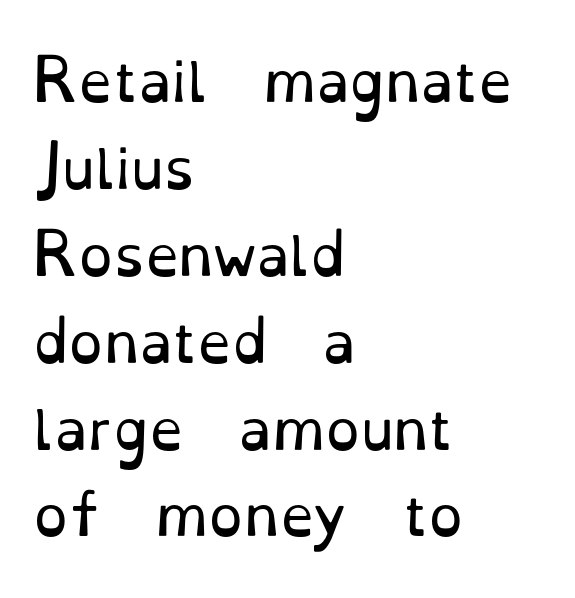
{"italic": "no", "bold": "no", "weight": "regular", "width": "normal", "stroke_contrast": "low", "x_height": "small", "monospaced": "no", "underline": "no", "align": "left", "line_spacing": "normal", "line_spacing_ratio": 1.58, "letter_spacing": "normal", "letter_spacing_em": 0.0, "glyph_px": 55}
